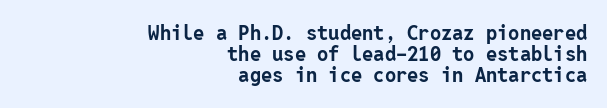
Q: Is the text bold? A: Yes.
Q: Is the text italic (slanted)? A: No, it is upright.
Q: Is the text underlined? A: No.
Q: How is the paragraph aligned? A: Right-aligned.
Q: Is the spacing between letters normal or unusually wide? A: Normal.
Q: Is the spacing between lines tight, normal or loose? A: Tight.
